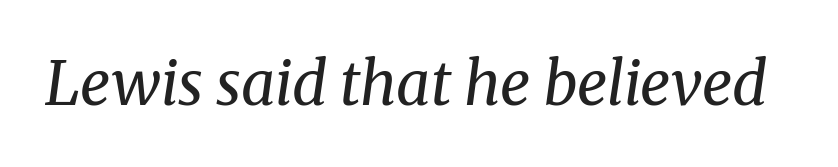
{"serif": "yes", "italic": "yes", "lean": "right", "slant_degrees": 8, "bold": "no", "weight": "regular", "width": "normal", "stroke_contrast": "medium", "x_height": "medium", "monospaced": "no", "underline": "no", "letter_spacing": "normal", "letter_spacing_em": 0.0, "glyph_px": 60}
